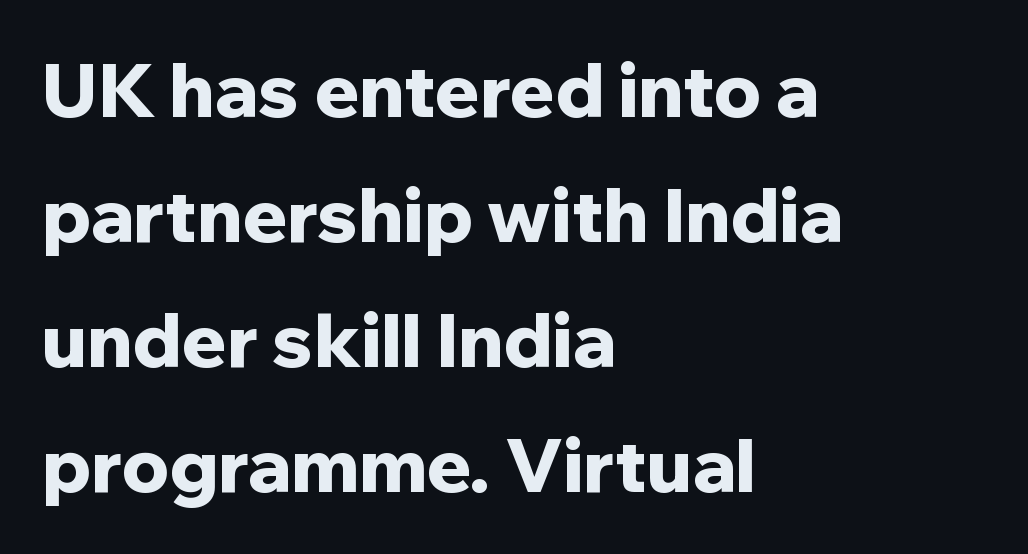
The image shows 74 px bold sans-serif type, upright; set left-aligned, normal line spacing (1.69x), normal letter spacing, not underlined; low stroke contrast and a medium x-height.
